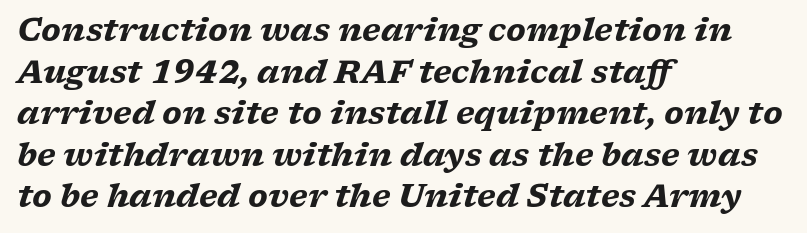
Line beginnings align vertically; line endings do not. Check where the strokes stop: tiny serifs finish them off. These lines are rendered in a variable-pitch font. Reading down the column, the eye jumps a familiar distance to each next line. The whole block is typeset with a tilt. Check the space under the baseline: it is left empty.
